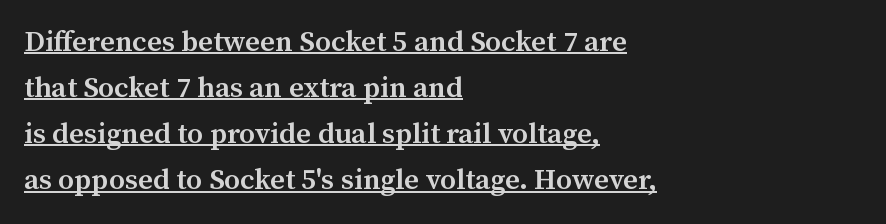
Examine the stroke ends and you'll spot serifs. You could not count columns in this text — the font is proportionally spaced. The line-height multiplier appears to be the usual default. Decoration check: the copy is underlined. Style check: upright. One-word summary of the alignment: left.
